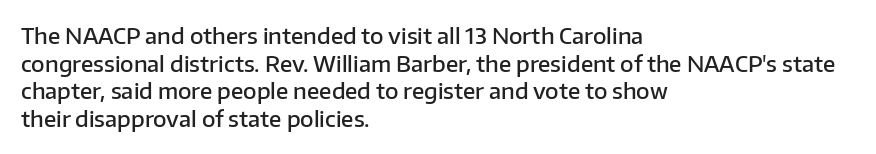
Q: Is the text bold? A: Semi-bold.
Q: Is the text italic (slanted)? A: No, it is upright.
Q: Is the text underlined? A: No.
Q: How is the paragraph aligned? A: Left-aligned.
Q: Is the spacing between letters normal or unusually wide? A: Normal.
Q: Is the spacing between lines tight, normal or loose? A: Normal.
